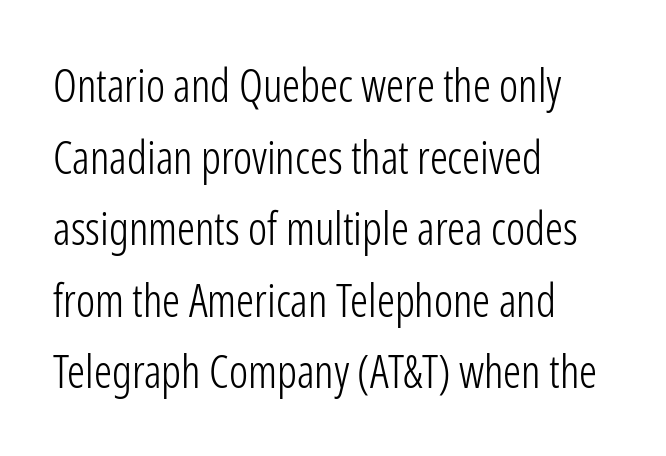
{"serif": "no", "italic": "no", "bold": "no", "weight": "light", "width": "condensed", "stroke_contrast": "low", "x_height": "medium", "monospaced": "no", "underline": "no", "align": "left", "line_spacing": "normal", "line_spacing_ratio": 1.59, "letter_spacing": "normal", "letter_spacing_em": 0.0, "glyph_px": 45}
